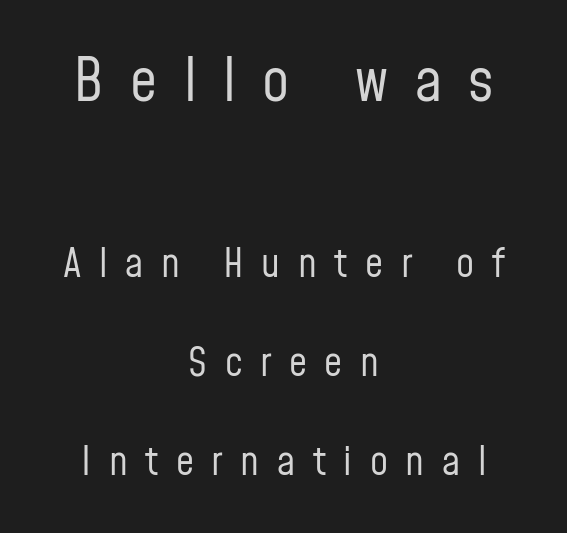
Q: Is the text bold? A: No.
Q: Is the text italic (slanted)? A: No, it is upright.
Q: Is the typeface a serif or a sans-serif typeface? A: Sans-serif.
Q: Is the text underlined? A: No.
Q: How is the paragraph aligned? A: Centered.
Q: Is the spacing between letters normal or unusually wide? A: Unusually wide.
Q: Is the spacing between lines tight, normal or loose? A: Loose.
Q: Which block of text is set in a larger size, the first (top) or the second (bottom)? A: The first (top) one.
Q: Width (condensed, normal, or wide)? A: Condensed.
Q: Stroke contrast? A: Low.
Q: x-height? A: Medium.
Q: Monospaced? A: No.
